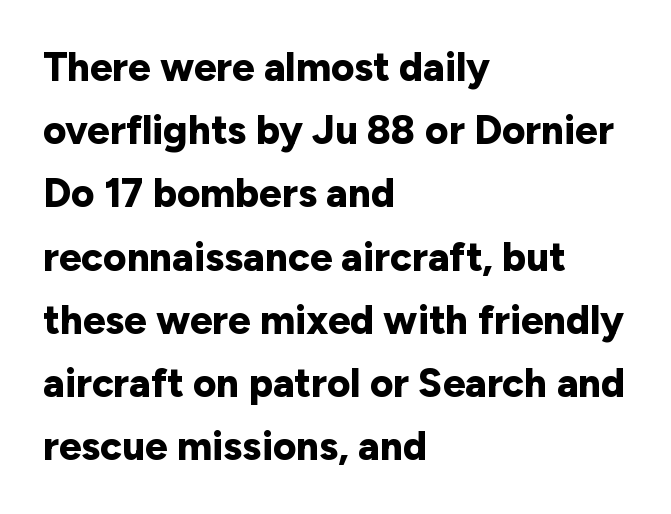
The image shows 40 px bold sans-serif type, upright; set left-aligned, normal line spacing (1.58x), normal letter spacing, not underlined; low stroke contrast and a medium x-height.
